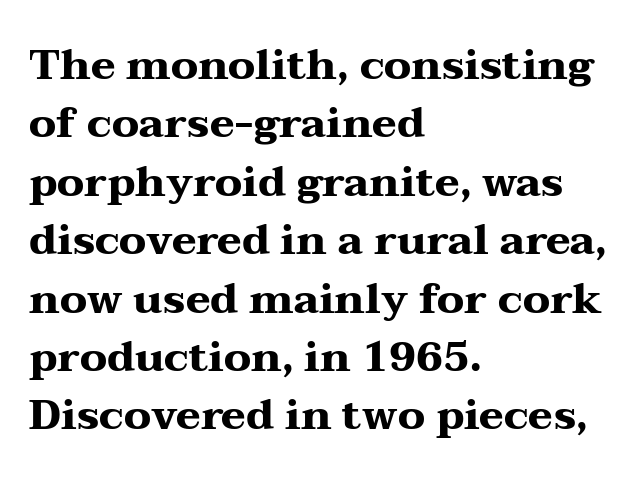
{"serif": "yes", "italic": "no", "bold": "yes", "weight": "heavy", "width": "wide", "stroke_contrast": "medium", "x_height": "medium", "monospaced": "no", "underline": "no", "align": "left", "line_spacing": "normal", "line_spacing_ratio": 1.39, "letter_spacing": "normal", "letter_spacing_em": 0.0, "glyph_px": 42}
